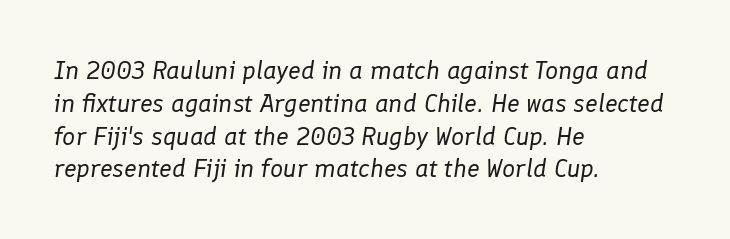
{"italic": "yes", "lean": "right", "slant_degrees": 8, "bold": "no", "underline": "no", "align": "left", "line_spacing": "normal", "line_spacing_ratio": 1.26, "letter_spacing": "normal", "letter_spacing_em": 0.0, "glyph_px": 26}
